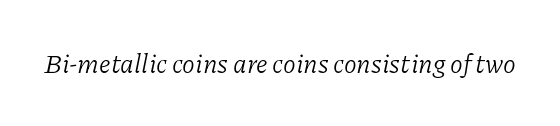
Q: Is the text bold? A: No.
Q: Is the text italic (slanted)? A: Yes, it leans right by about 11 degrees.
Q: Is the text underlined? A: No.
Q: Is the spacing between letters normal or unusually wide? A: Normal.
